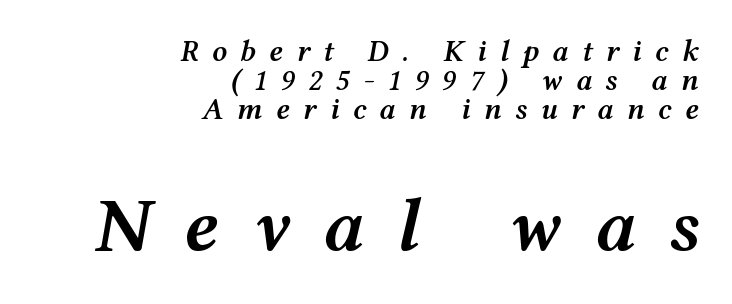
The image shows 76 px semibold, wide type, italic (leaning right); set right-aligned, tight line spacing (0.97x), unusually wide letter spacing (+0.44 em), not underlined; the second (bottom) block is 2.53x larger; medium stroke contrast and a medium x-height.
